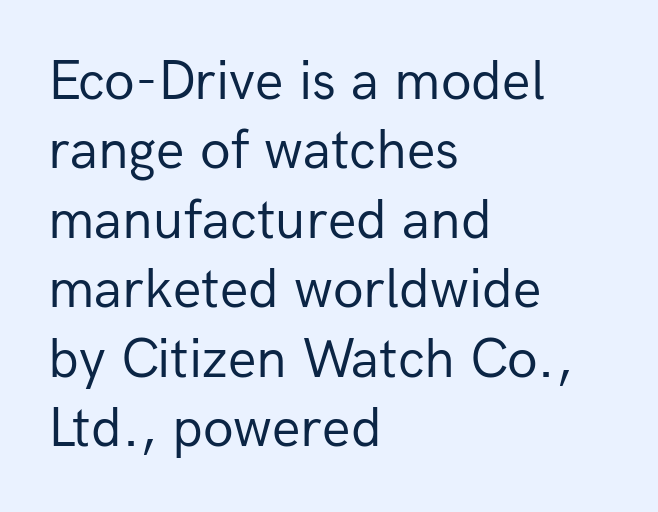
If you drew a line through each stem, it would be perfectly vertical. The passage shown is not underscored anywhere. Typographically, this falls in the sans-serif category. Here the glyphs are tracked normally, forming tight word shapes. You could not count columns in this text — the font is proportionally spaced. Weight: regular or lighter.
